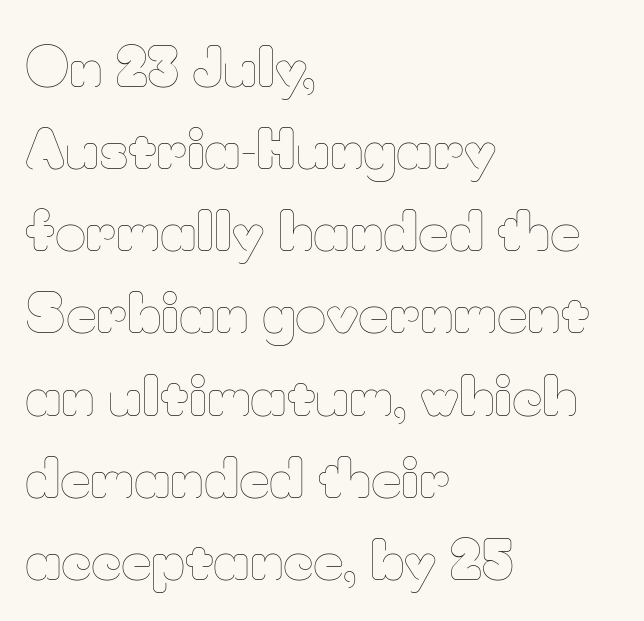
{"italic": "no", "bold": "no", "weight": "thin", "width": "normal", "stroke_contrast": "low", "x_height": "small", "monospaced": "no", "underline": "no", "align": "left", "line_spacing": "normal", "line_spacing_ratio": 1.55, "letter_spacing": "normal", "letter_spacing_em": 0.0, "glyph_px": 53}
